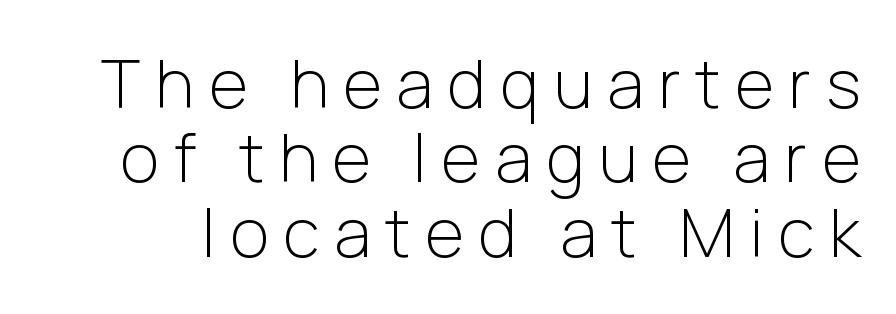
{"serif": "no", "italic": "no", "bold": "no", "weight": "light", "width": "normal", "stroke_contrast": "low", "x_height": "medium", "monospaced": "no", "underline": "no", "line_spacing": "tight", "line_spacing_ratio": 1.11, "letter_spacing": "wide", "letter_spacing_em": 0.22, "glyph_px": 67}
